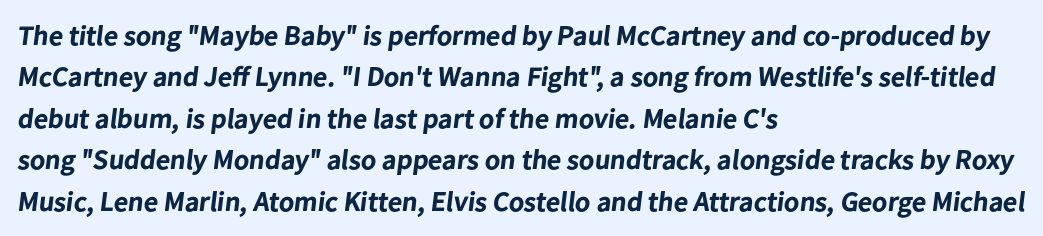
Casual observation: everything's shoved over to the left. Typographically, this falls in the sans-serif category. The rendering uses natural spacing where letterforms have individual widths. Each glyph is drawn with heavy, bold strokes.
